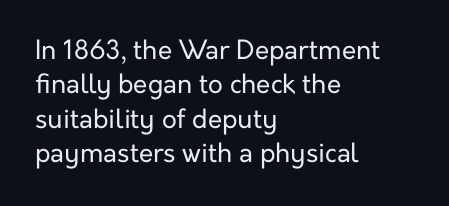
Q: Is the text bold? A: No.
Q: Is the text italic (slanted)? A: No, it is upright.
Q: Is the text underlined? A: No.
Q: How is the paragraph aligned? A: Left-aligned.
Q: Is the spacing between letters normal or unusually wide? A: Normal.
Q: Is the spacing between lines tight, normal or loose? A: Normal.
